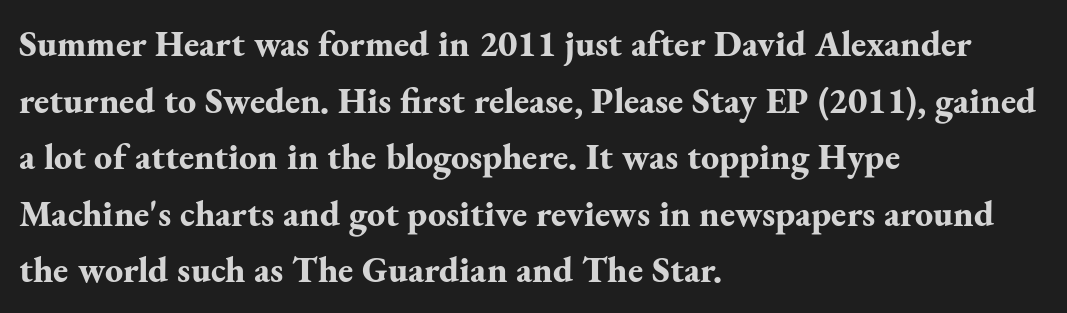
The image shows 36 px bold serif type, upright; set left-aligned, normal line spacing (1.57x), normal letter spacing, not underlined; medium stroke contrast and a small x-height.
